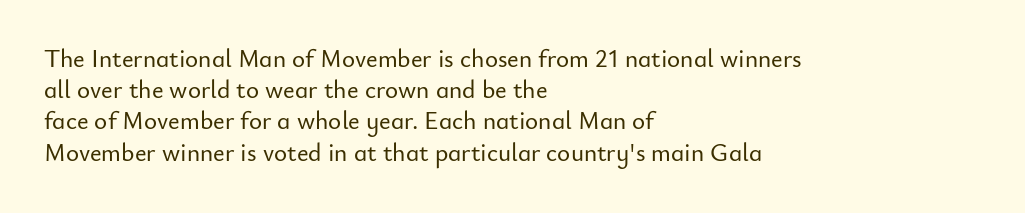
Q: Is the text italic (slanted)? A: No, it is upright.
Q: Is the text underlined? A: No.
Q: How is the paragraph aligned? A: Left-aligned.
Q: Is the spacing between letters normal or unusually wide? A: Normal.
Q: Is the spacing between lines tight, normal or loose? A: Normal.
